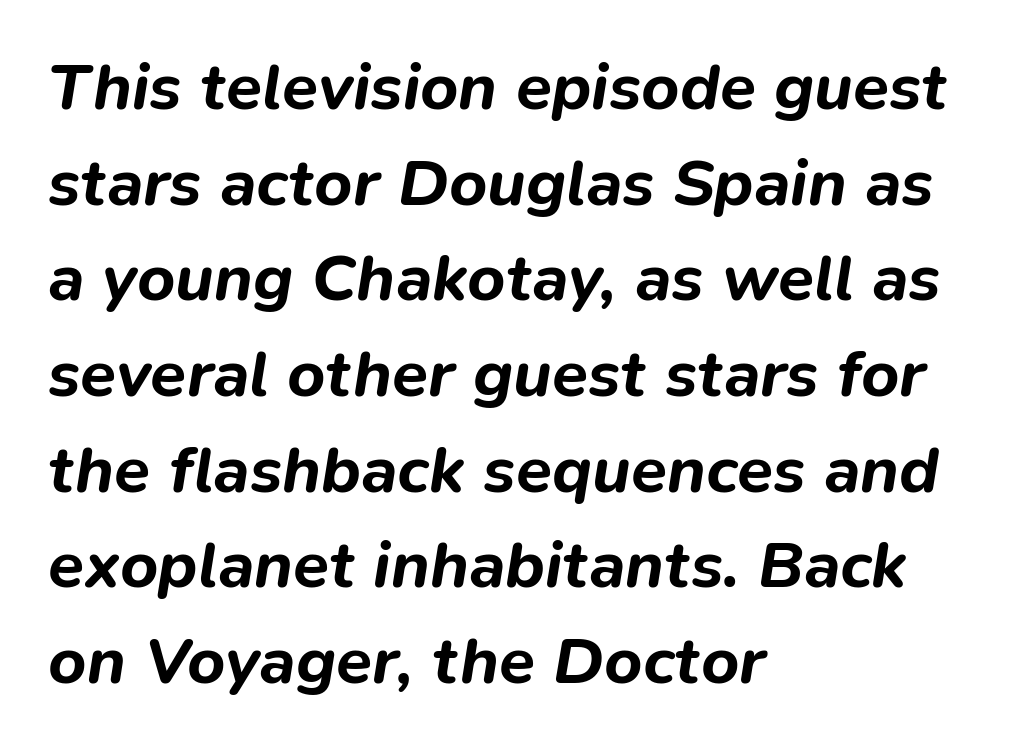
Typesetter's note: full bold, strokes at maximum text heaviness. Do the characters align in a grid? No, the font is proportional. A typesetter would call this leading conventional body-copy spacing. It's the slanting kind of type. You could call the tracking neutral — neither tight nor loose.
